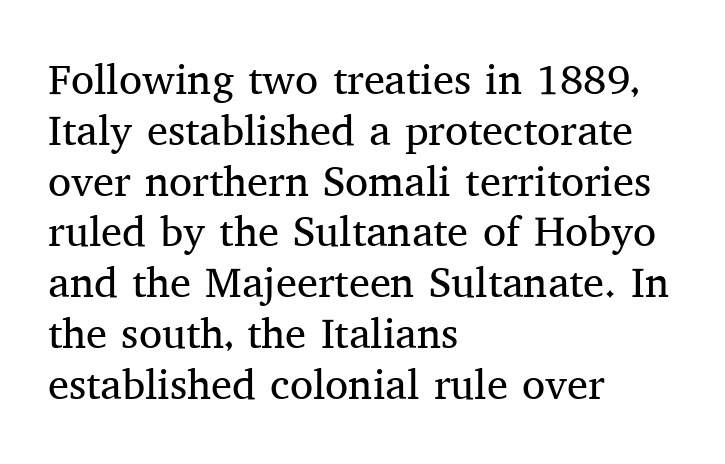
The image shows 42 px regular-weight serif type, upright; set left-aligned, line spacing 1.21x, normal letter spacing, not underlined; medium stroke contrast and a medium x-height.
